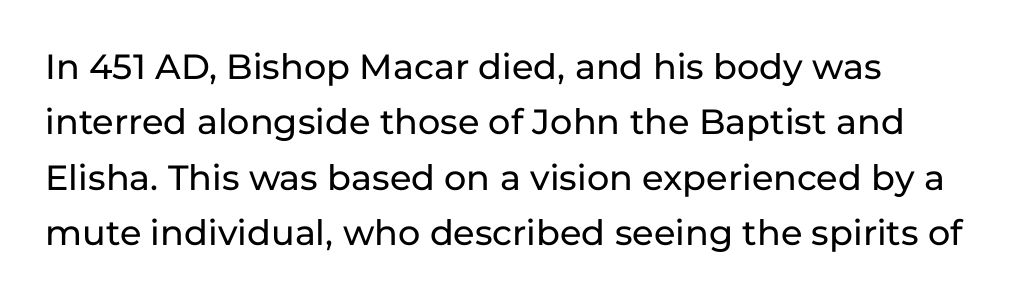
Q: Is the text italic (slanted)? A: No, it is upright.
Q: Is the typeface a serif or a sans-serif typeface? A: Sans-serif.
Q: Is the text underlined? A: No.
Q: How is the paragraph aligned? A: Left-aligned.
Q: Is the spacing between letters normal or unusually wide? A: Normal.
Q: Is the spacing between lines tight, normal or loose? A: Normal.
Q: Width (condensed, normal, or wide)? A: Normal.
Q: Stroke contrast? A: Low.
Q: x-height? A: Medium.
Q: Monospaced? A: No.
